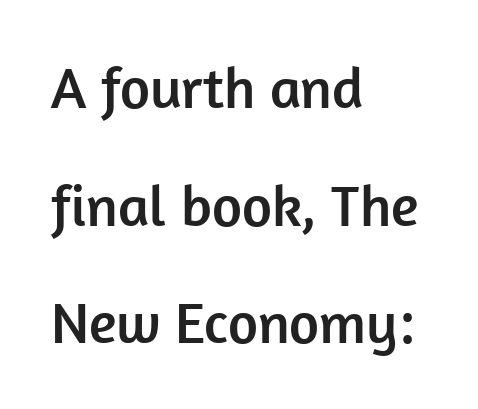
The image shows 58 px sans-serif type, upright; set left-aligned, loose line spacing (2.03x), normal letter spacing, not underlined; low stroke contrast and a medium x-height.
